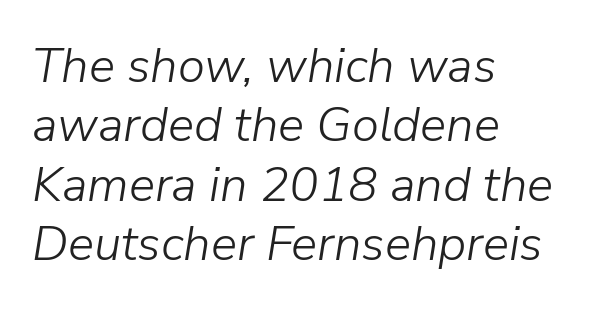
{"italic": "yes", "lean": "right", "slant_degrees": 9, "bold": "no", "weight": "light", "width": "normal", "stroke_contrast": "low", "x_height": "medium", "monospaced": "no", "underline": "no", "align": "left", "line_spacing_ratio": 1.21, "letter_spacing": "normal", "letter_spacing_em": 0.0, "glyph_px": 49}
